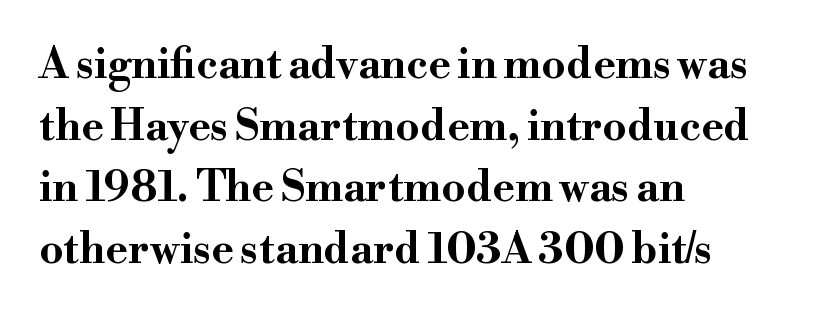
The text was rendered using a seriffed face with decorative stroke endings. This sample uses an upright cut, with every glyph sitting square on the baseline. The space beneath each line is pristine and unruled. Students, note that the glyphs here touch the page at normal intervals.
